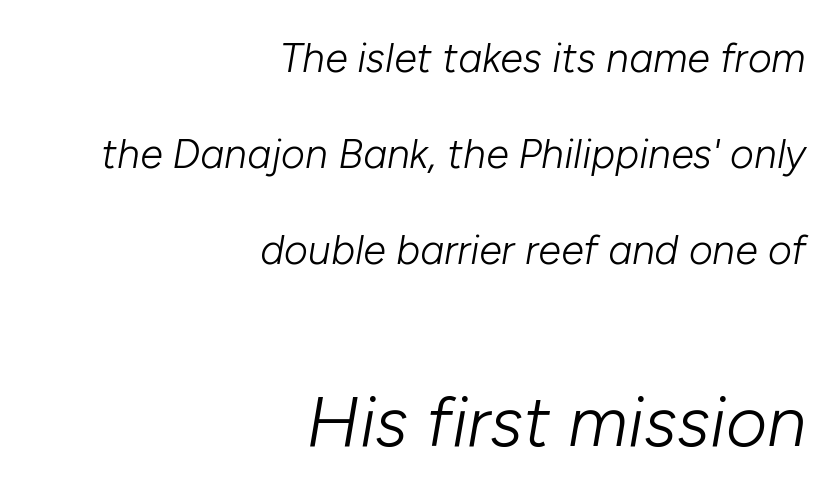
The image shows 71 px light type, italic (leaning right); set right-aligned, loose line spacing (2.34x), normal letter spacing, not underlined; the second (bottom) block is 1.73x larger; low stroke contrast and a medium x-height.
